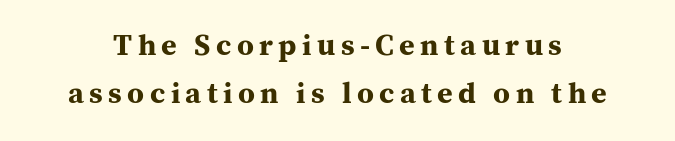
Q: Is the text bold? A: Yes.
Q: Is the text italic (slanted)? A: No, it is upright.
Q: Is the typeface a serif or a sans-serif typeface? A: Serif.
Q: Is the text underlined? A: No.
Q: Is the spacing between lines tight, normal or loose? A: Normal.
Q: Width (condensed, normal, or wide)? A: Normal.
Q: Stroke contrast? A: Medium.
Q: x-height? A: Medium.
Q: Monospaced? A: No.
